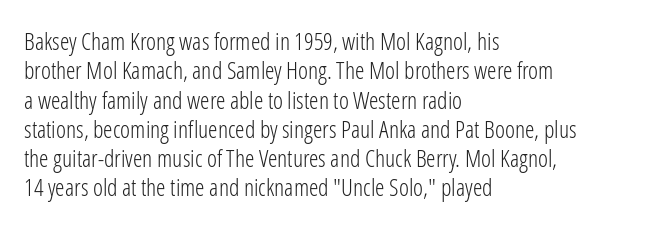
Notice how the stems are strictly vertical — no italics here. Standard letterfit; no display-style spreading of the glyphs. The space beneath each line is pristine and unruled. Counters stay open thanks to moderate or lighter strokes. A classic flush-left, rag-right setting is used for this passage.
